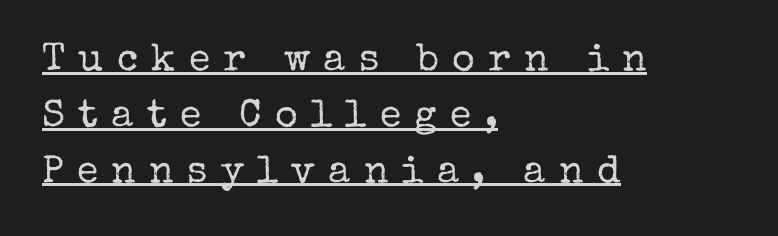
{"serif": "yes", "italic": "no", "bold": "no", "weight": "regular", "width": "normal", "stroke_contrast": "low", "x_height": "medium", "monospaced": "no", "underline": "yes", "align": "left", "line_spacing": "normal", "line_spacing_ratio": 1.43, "letter_spacing": "wide", "letter_spacing_em": 0.34, "glyph_px": 39}
